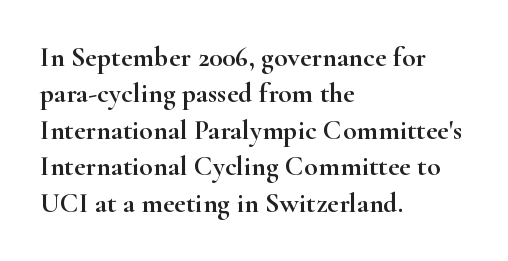
Q: Is the text italic (slanted)? A: No, it is upright.
Q: Is the typeface a serif or a sans-serif typeface? A: Serif.
Q: Is the text underlined? A: No.
Q: How is the paragraph aligned? A: Left-aligned.
Q: Is the spacing between letters normal or unusually wide? A: Normal.
Q: Is the spacing between lines tight, normal or loose? A: Normal.
Q: Width (condensed, normal, or wide)? A: Wide.
Q: Stroke contrast? A: High.
Q: x-height? A: Small.
Q: Monospaced? A: No.
